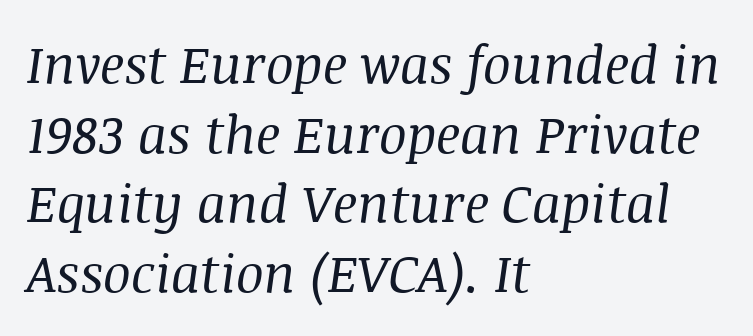
{"serif": "yes", "italic": "yes", "lean": "right", "slant_degrees": 8, "bold": "no", "weight": "regular", "width": "normal", "stroke_contrast": "medium", "x_height": "large", "monospaced": "no", "underline": "no", "align": "left", "line_spacing": "normal", "line_spacing_ratio": 1.34, "letter_spacing": "normal", "letter_spacing_em": 0.0, "glyph_px": 52}
